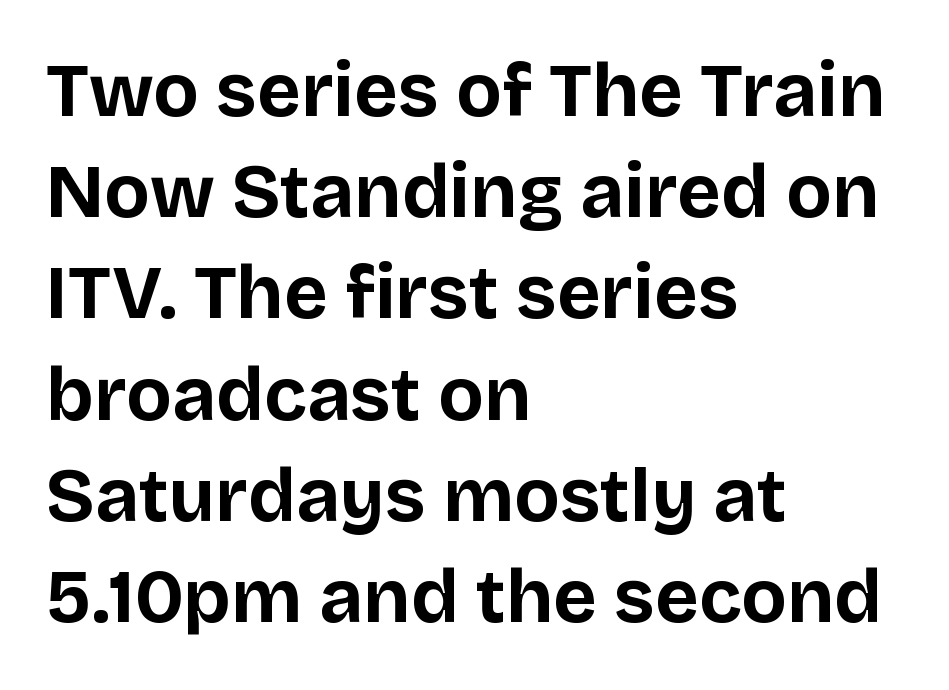
The image shows 75 px bold sans-serif type, upright; set left-aligned, normal line spacing (1.35x), normal letter spacing, not underlined; low stroke contrast and a large x-height.
